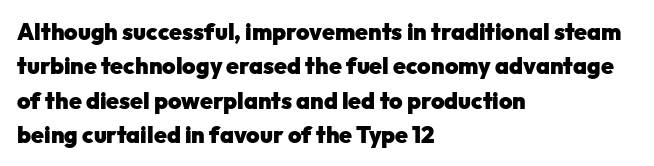
The space directly below the letters is spotless. Interline gaps are of average width in this sample. Ascenders rise straight up at ninety degrees. The rendering anchors every line to the left-hand side. The horizontal fit of the characters is conventional and even. The sample has been set heavy, in full bold.
